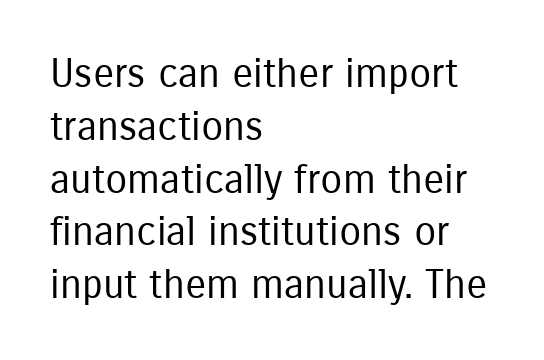
Varying glyph widths throughout — classic text-font behaviour. Bold? No — there's no thickening of the strokes. Anything drawn beneath the words? Only blank space. Whoever set this chose a conventional vertical rhythm. Which margin do the lines hug? The left one — the right edge is uneven. Is this a sans? Yes — the strokes have no serifs.
